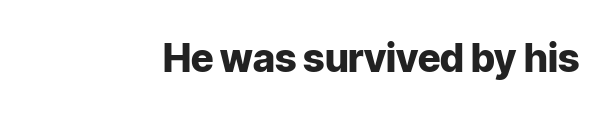
You could not count columns in this text — the font is proportionally spaced. A dark, heavy texture on the line: the type is bold. The space directly below the letters is spotless. Inter-character spacing is left at the font's built-in metrics. These lines are composed in type without serifs.
